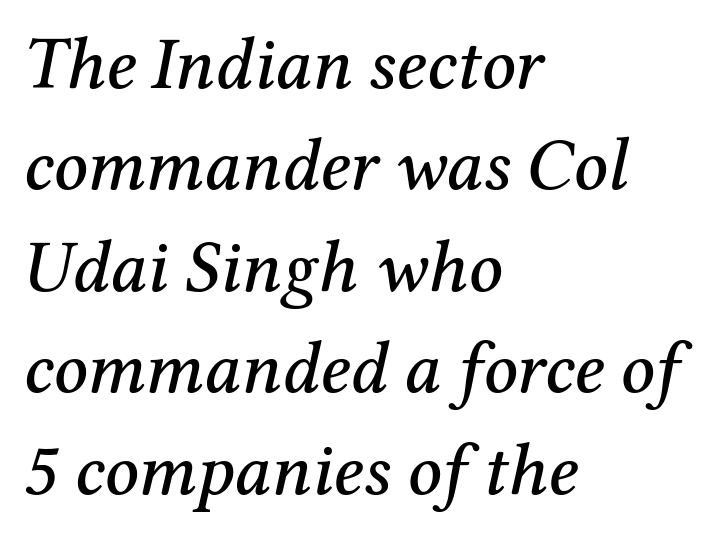
Q: Is the text italic (slanted)? A: Yes, it leans right by about 12 degrees.
Q: Is the typeface a serif or a sans-serif typeface? A: Serif.
Q: Is the text underlined? A: No.
Q: How is the paragraph aligned? A: Left-aligned.
Q: Is the spacing between letters normal or unusually wide? A: Normal.
Q: Is the spacing between lines tight, normal or loose? A: Normal.
Q: Width (condensed, normal, or wide)? A: Normal.
Q: Stroke contrast? A: Medium.
Q: x-height? A: Medium.
Q: Monospaced? A: No.
